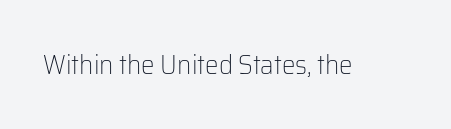
Has an underline been added? It has not. The type is set solid horizontally, with unmodified tracking. The characters are drawn with everyday or finer stroke widths. Every character sits straight up, as roman type does.
